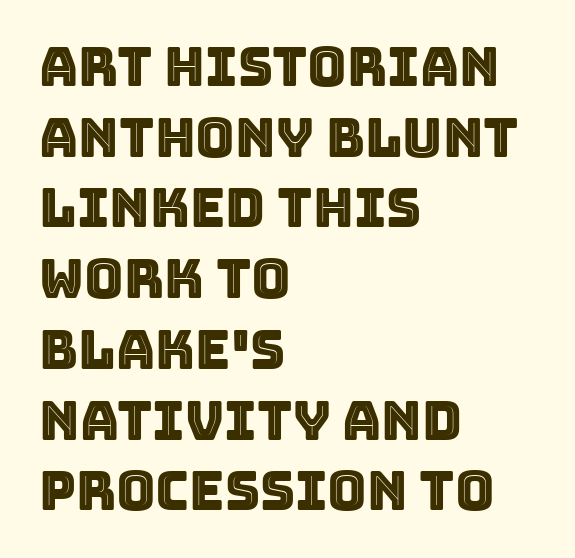
{"italic": "no", "width": "normal", "x_height": "large", "monospaced": "no", "underline": "no", "align": "left", "line_spacing": "normal", "line_spacing_ratio": 1.31, "letter_spacing": "normal", "letter_spacing_em": 0.0, "glyph_px": 54}
